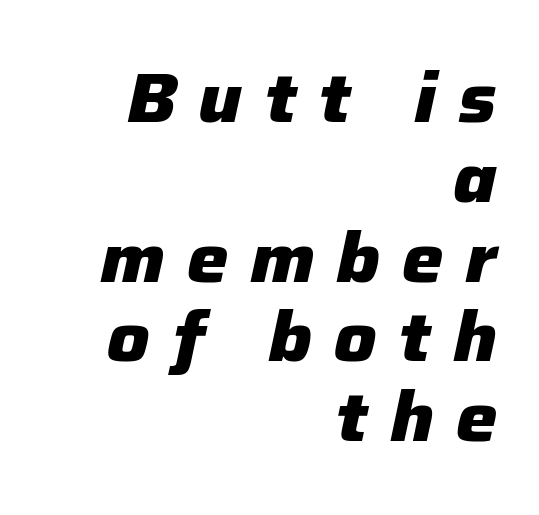
{"italic": "yes", "lean": "right", "slant_degrees": 12, "bold": "yes", "weight": "heavy", "width": "normal", "stroke_contrast": "low", "x_height": "medium", "monospaced": "no", "underline": "no", "align": "right", "line_spacing": "tight", "line_spacing_ratio": 1.14, "letter_spacing": "wide", "letter_spacing_em": 0.31, "glyph_px": 70}
